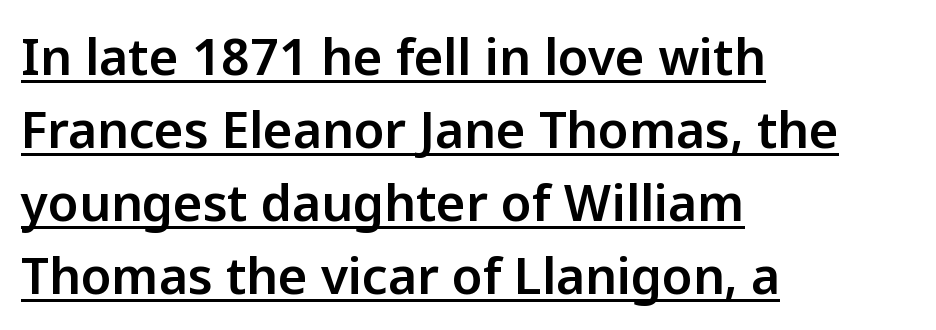
The image shows 50 px sans-serif type, upright; set left-aligned, normal line spacing (1.46x), normal letter spacing, underlined; low stroke contrast and a medium x-height.
